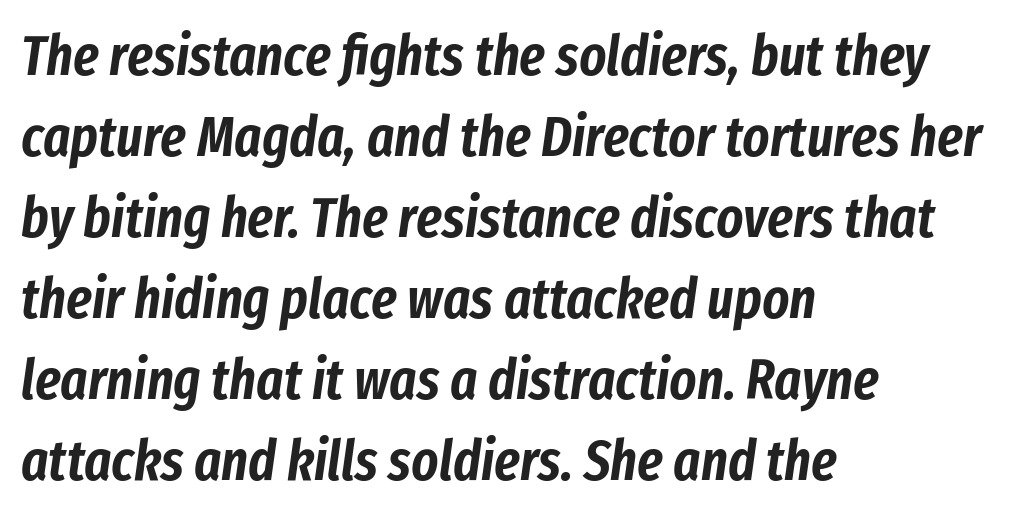
The space between consecutive lines is moderate. The line texture is even and compact thanks to regular tracking. The letters advance in unequal steps, a hallmark of proportional type. The zone under the glyphs is completely vacant. The passage shown leans; its letterforms are oblique.
